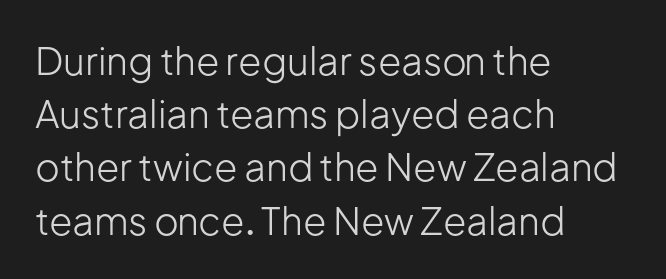
{"serif": "no", "italic": "no", "bold": "no", "weight": "light", "width": "normal", "stroke_contrast": "low", "x_height": "medium", "monospaced": "no", "underline": "no", "align": "left", "line_spacing": "normal", "line_spacing_ratio": 1.4, "letter_spacing": "normal", "letter_spacing_em": 0.0, "glyph_px": 38}
